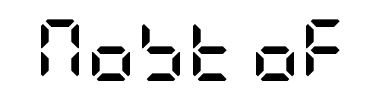
Style check: upright. Each letter's strokes conclude bluntly, with no projecting serifs. Its strokes are broad and dark, the hallmark of bold type. No word sits above an underline. This rendering leaves character spacing at its baseline value.
